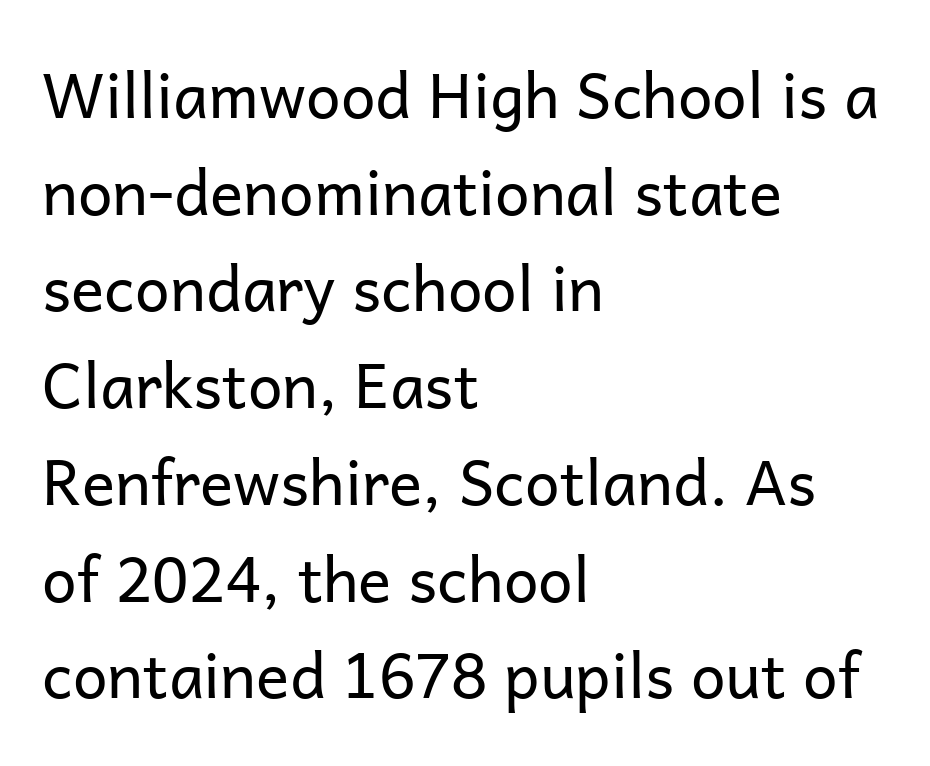
Serifs: no, the terminals of the letterforms are clean. Just letters on the line, the space beneath them empty. How would I describe the line gaps? Plain and ordinary. The weight would be labelled regular, book, light, or lighter still. You could not count columns in this text — the font is proportionally spaced. Each word holds together tightly as a unit, with standard inter-letter gaps.
